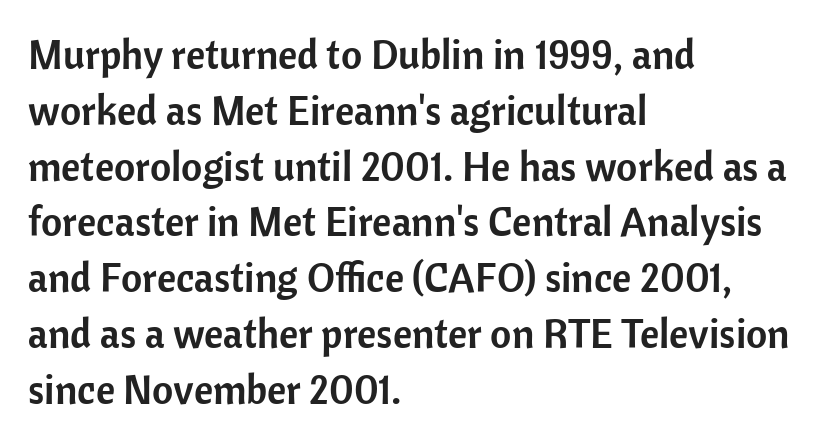
The image shows 41 px sans-serif type, upright; set left-aligned, normal line spacing (1.36x), normal letter spacing, not underlined; low stroke contrast and a medium x-height.
